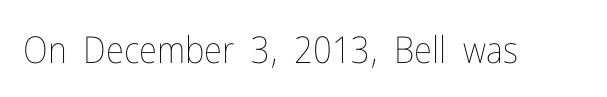
Q: Is the text bold? A: No.
Q: Is the text italic (slanted)? A: No, it is upright.
Q: Is the text underlined? A: No.
Q: Is the spacing between letters normal or unusually wide? A: Normal.
Q: Width (condensed, normal, or wide)? A: Condensed.
Q: Stroke contrast? A: Low.
Q: x-height? A: Medium.
Q: Monospaced? A: No.
